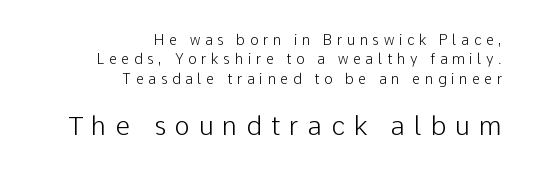
Leading: standard. Vertical stems look standard width or narrower in stroke. Honestly, there is no underline to notice here at all. A typesetter would call this heavily tracked-out type. Style check: upright.
